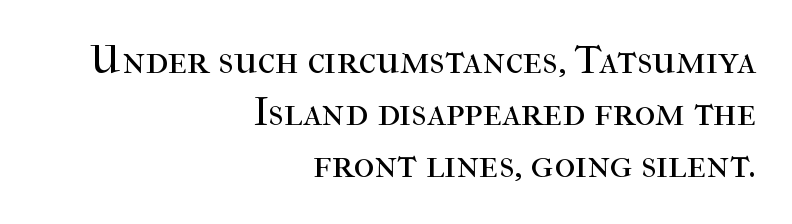
The image shows 40 px regular-weight serif type, upright; set right-aligned, normal line spacing (1.3x), normal letter spacing, not underlined; high stroke contrast and a medium x-height.
